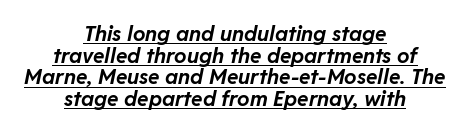
{"italic": "yes", "lean": "right", "slant_degrees": 11, "bold": "yes", "underline": "yes", "align": "center", "line_spacing": "tight", "line_spacing_ratio": 1.03, "letter_spacing": "normal", "letter_spacing_em": 0.0, "glyph_px": 21}
